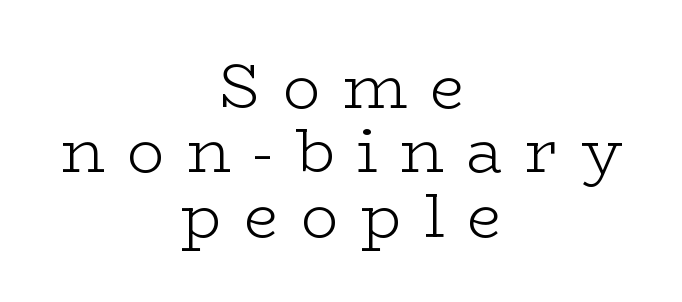
Q: Is the text bold? A: No.
Q: Is the text italic (slanted)? A: No, it is upright.
Q: Is the typeface a serif or a sans-serif typeface? A: Serif.
Q: Is the text underlined? A: No.
Q: How is the paragraph aligned? A: Centered.
Q: Is the spacing between letters normal or unusually wide? A: Unusually wide.
Q: Is the spacing between lines tight, normal or loose? A: Tight.
Q: Width (condensed, normal, or wide)? A: Wide.
Q: Stroke contrast? A: Low.
Q: x-height? A: Medium.
Q: Monospaced? A: No.
